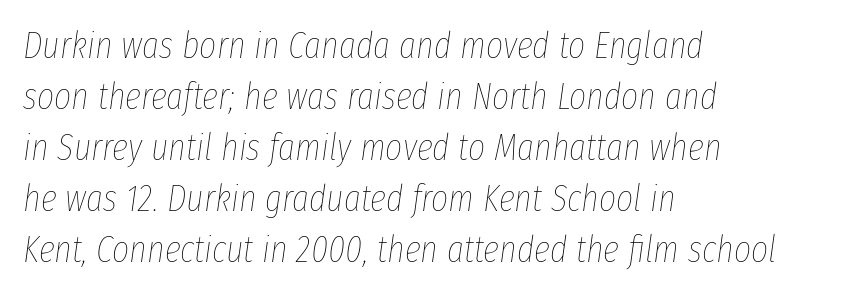
The image shows 37 px thin, condensed type, italic (leaning right); set left-aligned, normal line spacing (1.38x), normal letter spacing, not underlined; low stroke contrast and a medium x-height.
